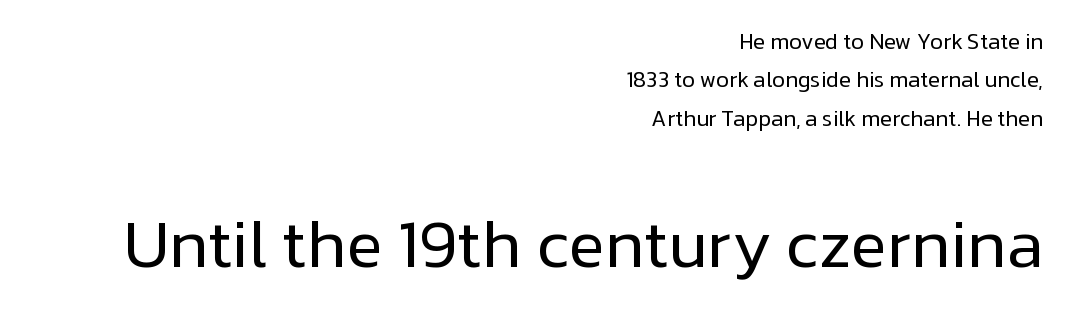
Q: Is the text bold? A: No.
Q: Is the text italic (slanted)? A: No, it is upright.
Q: Is the typeface a serif or a sans-serif typeface? A: Sans-serif.
Q: Is the text underlined? A: No.
Q: How is the paragraph aligned? A: Right-aligned.
Q: Is the spacing between letters normal or unusually wide? A: Normal.
Q: Which block of text is set in a larger size, the first (top) or the second (bottom)? A: The second (bottom) one.
Q: Width (condensed, normal, or wide)? A: Normal.
Q: Stroke contrast? A: Low.
Q: x-height? A: Medium.
Q: Monospaced? A: No.
